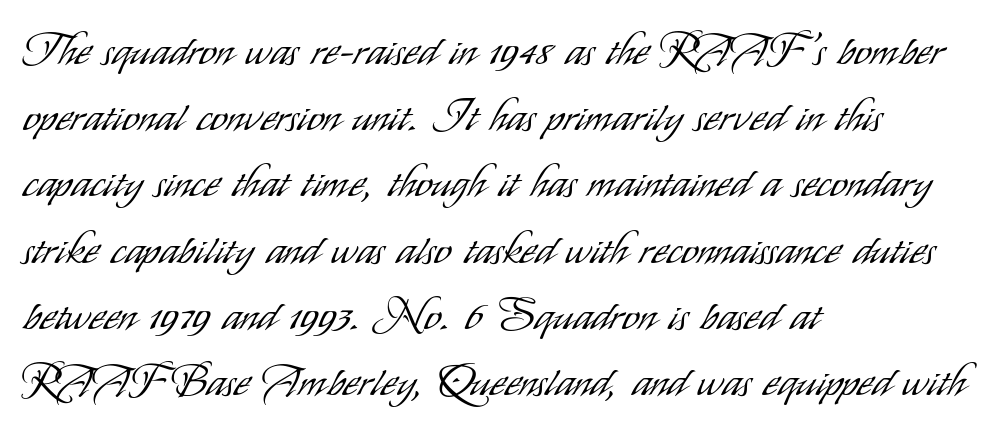
{"serif": "no", "bold": "no", "weight": "light", "width": "condensed", "stroke_contrast": "low", "x_height": "small", "monospaced": "no", "underline": "no", "align": "left", "line_spacing": "normal", "line_spacing_ratio": 1.54, "letter_spacing": "normal", "letter_spacing_em": 0.0, "glyph_px": 43}
